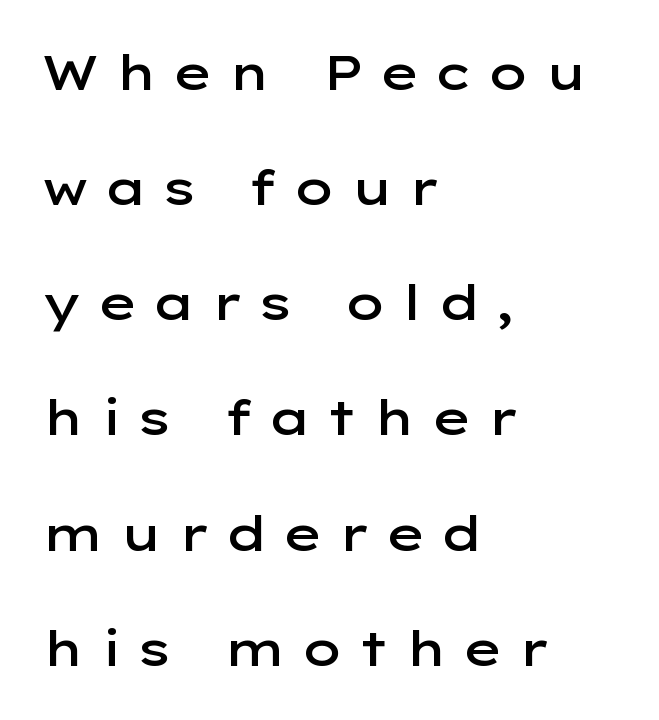
{"serif": "no", "italic": "no", "bold": "semi", "weight": "semibold", "width": "wide", "stroke_contrast": "low", "x_height": "medium", "monospaced": "no", "underline": "no", "align": "left", "line_spacing": "loose", "line_spacing_ratio": 2.35, "letter_spacing": "wide", "letter_spacing_em": 0.29, "glyph_px": 49}
